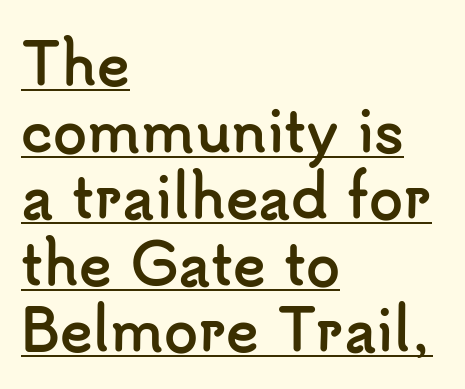
If you drew a line through each stem, it would be perfectly vertical. Students, observe the line beneath the letters — that is underlining. Think of a printed novel: that variable character pitch is what you see here. The paragraph shown leans on its left margin. The letterforms sit shoulder to shoulder at normal distance.
